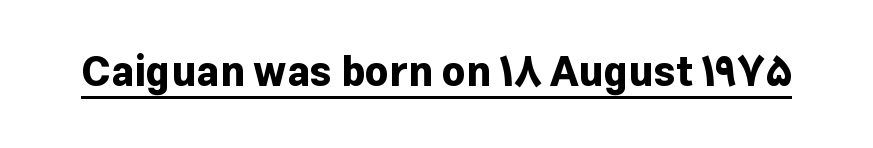
The image shows 41 px bold sans-serif type, upright; set normal letter spacing, underlined; low stroke contrast and a medium x-height.
